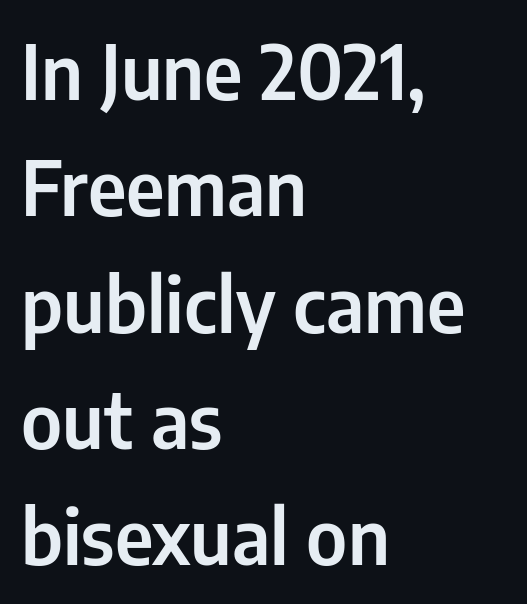
Type without underlining. The rendering uses a moderate line-height, typical for paragraphs. This is sans-serif lettering, the kind often seen on screens and signage. This sample has the flowing, uneven cadence of proportional lettering. This is roman type, the default non-slanted kind.
